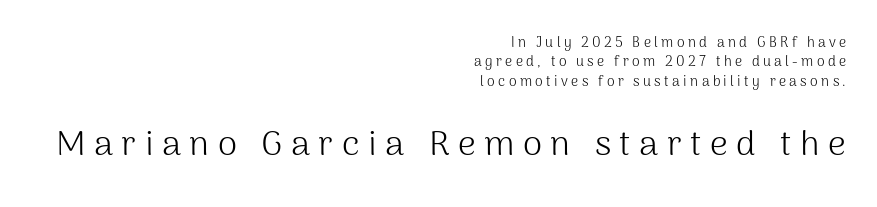
The image shows 35 px light sans-serif type, upright; set right-aligned, normal line spacing (1.39x), unusually wide letter spacing (+0.24 em), not underlined; the second (bottom) block is 2.5x larger; medium stroke contrast and a medium x-height.
